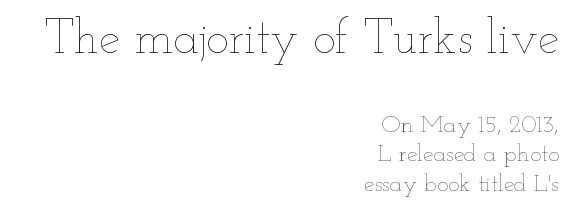
The image shows 48 px thin, wide type, upright; set right-aligned, line spacing 1.22x, normal letter spacing, not underlined; the first (top) block is 2.0x larger; low stroke contrast and a small x-height.
